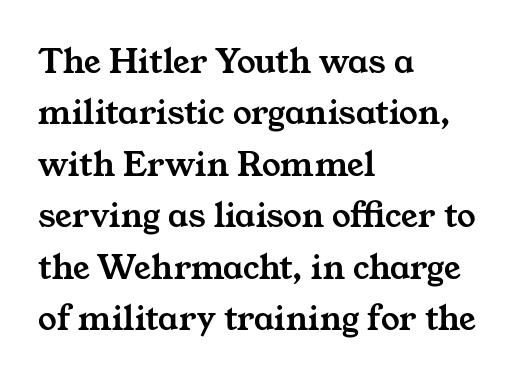
Q: Is the typeface a serif or a sans-serif typeface? A: Serif.
Q: Is the text underlined? A: No.
Q: How is the paragraph aligned? A: Left-aligned.
Q: Is the spacing between letters normal or unusually wide? A: Normal.
Q: Is the spacing between lines tight, normal or loose? A: Normal.
Q: Width (condensed, normal, or wide)? A: Wide.
Q: Stroke contrast? A: Medium.
Q: x-height? A: Medium.
Q: Monospaced? A: No.
